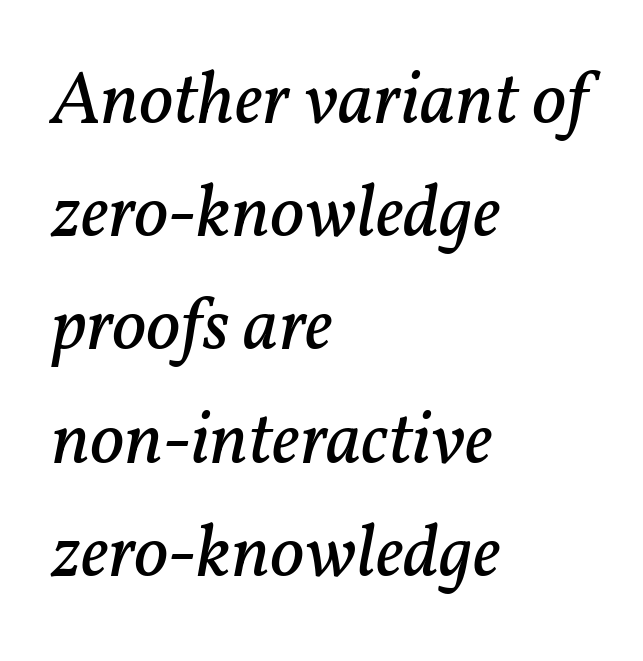
The letters sit at their default tracking, neither squeezed nor spread. The whole block is typeset with a tilt. No chunkiness to these letters — they're not bold. The space beneath each line is pristine and unruled.
